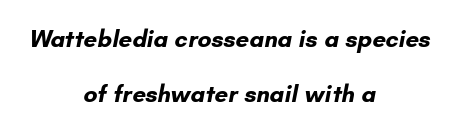
Q: Is the text bold? A: Yes.
Q: Is the text underlined? A: No.
Q: How is the paragraph aligned? A: Centered.
Q: Is the spacing between letters normal or unusually wide? A: Normal.
Q: Is the spacing between lines tight, normal or loose? A: Loose.
